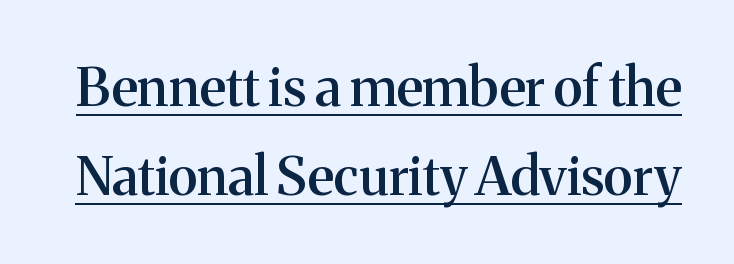
This sample keeps an unexceptional amount of space between lines. Observe the serifs anchoring each vertical stroke in this sample. Characters follow at the spacing the type designer built in. Character widths vary here, with narrow letters taking less room than wide ones. A typographer would call this underscored text. As a designer I'd log this as weight 600, semibold.
